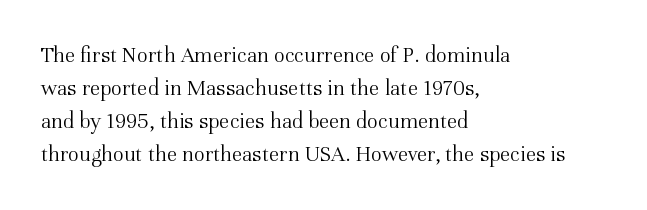
Q: Is the text bold? A: No.
Q: Is the text italic (slanted)? A: No, it is upright.
Q: Is the text underlined? A: No.
Q: How is the paragraph aligned? A: Left-aligned.
Q: Is the spacing between letters normal or unusually wide? A: Normal.
Q: Is the spacing between lines tight, normal or loose? A: Normal.
